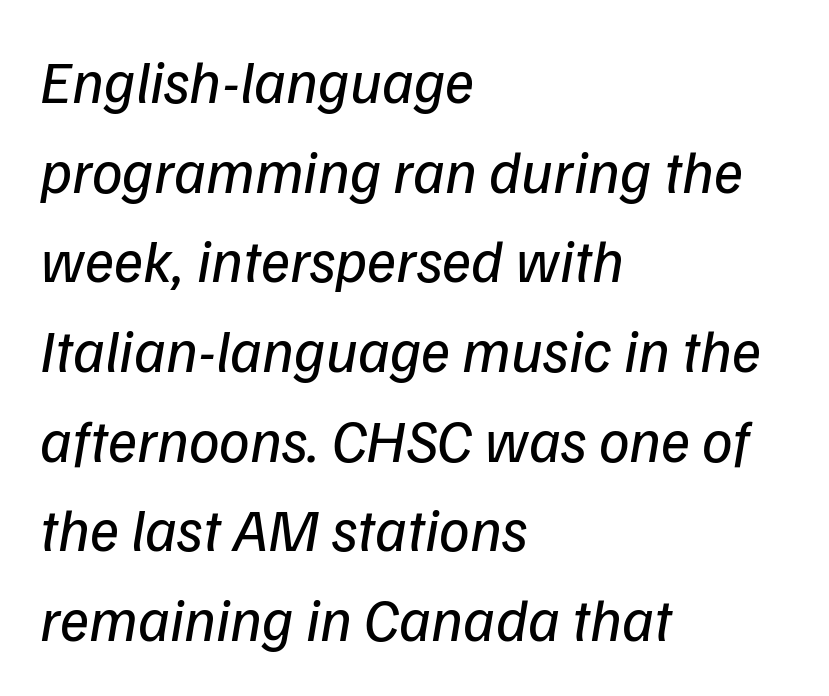
{"serif": "no", "bold": "no", "weight": "regular", "width": "normal", "stroke_contrast": "low", "x_height": "medium", "monospaced": "no", "underline": "no", "align": "left", "line_spacing": "normal", "line_spacing_ratio": 1.47, "letter_spacing": "normal", "letter_spacing_em": 0.0, "glyph_px": 61}
